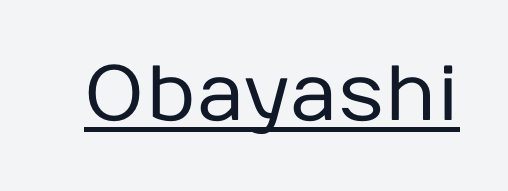
{"serif": "no", "italic": "no", "bold": "no", "weight": "regular", "width": "normal", "stroke_contrast": "low", "x_height": "medium", "monospaced": "no", "underline": "yes", "letter_spacing": "normal", "letter_spacing_em": 0.0, "glyph_px": 78}
